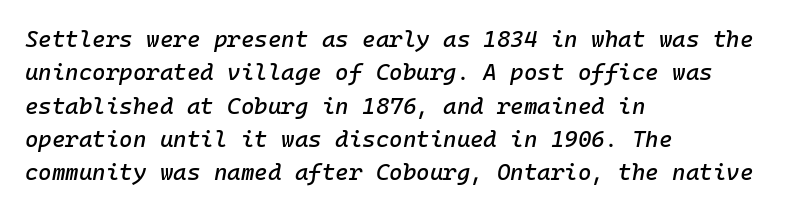
{"italic": "yes", "lean": "right", "slant_degrees": 10, "underline": "no", "align": "left", "line_spacing": "normal", "line_spacing_ratio": 1.45, "letter_spacing": "normal", "letter_spacing_em": 0.0, "glyph_px": 23}
